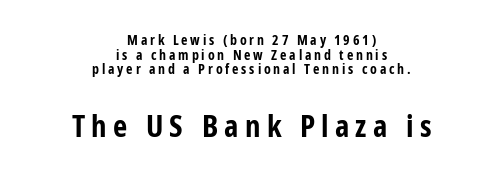
Vertically, the passage feels compressed, each row crowding the next. Regarding serifs, this sample does without them. Larger block? The one below; the one above is distinctly smaller. Each word looks stretched out because of the extra space between its letters.
